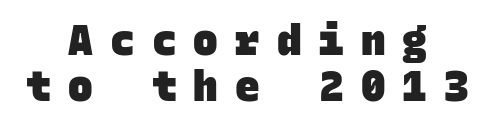
Q: Is the text bold? A: Yes.
Q: Is the typeface a serif or a sans-serif typeface? A: Sans-serif.
Q: Is the text underlined? A: No.
Q: How is the paragraph aligned? A: Centered.
Q: Is the spacing between letters normal or unusually wide? A: Unusually wide.
Q: Is the spacing between lines tight, normal or loose? A: Tight.
Q: Width (condensed, normal, or wide)? A: Normal.
Q: Stroke contrast? A: Low.
Q: x-height? A: Large.
Q: Monospaced? A: Yes.
